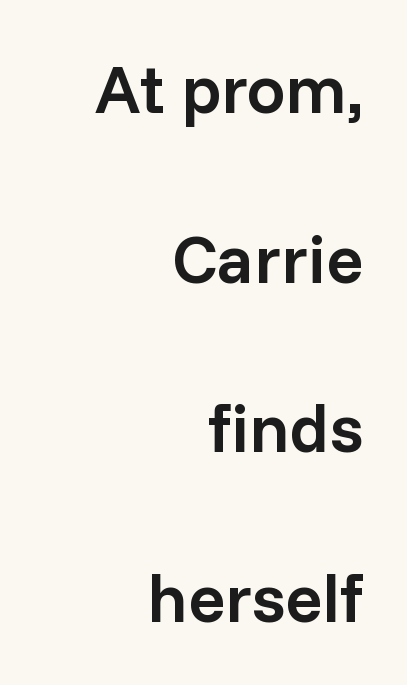
The type is set solid horizontally, with unmodified tracking. Any mark beneath the type? The region is blank. Posture: upright roman. The leading is generous, giving the passage an open texture.
